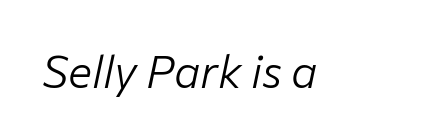
{"italic": "yes", "lean": "right", "slant_degrees": 12, "bold": "no", "weight": "light", "width": "normal", "stroke_contrast": "low", "x_height": "medium", "monospaced": "no", "underline": "no", "letter_spacing": "normal", "letter_spacing_em": 0.0, "glyph_px": 45}
